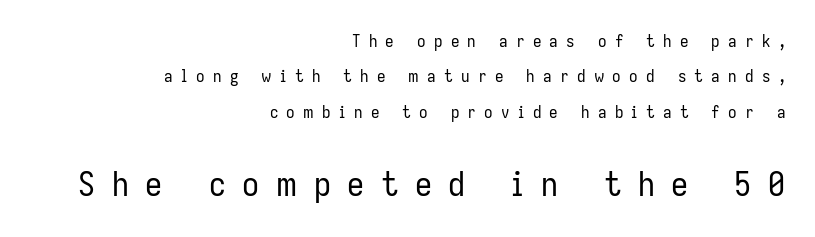
The image shows 34 px regular-weight, condensed sans-serif type, upright; set right-aligned, loose line spacing (2.08x), unusually wide letter spacing (+0.49 em), not underlined; the second (bottom) block is 2.0x larger; low stroke contrast and a medium x-height.
